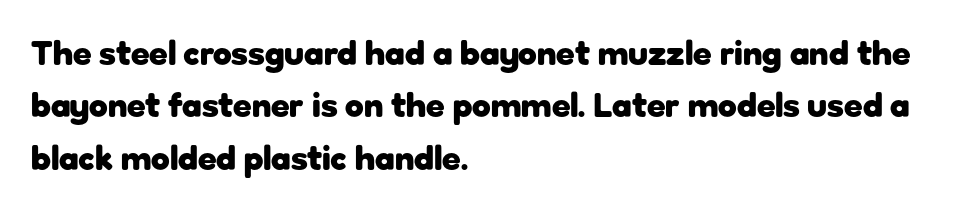
{"serif": "no", "italic": "no", "bold": "yes", "weight": "heavy", "width": "normal", "stroke_contrast": "low", "x_height": "medium", "monospaced": "no", "underline": "no", "align": "left", "line_spacing": "normal", "line_spacing_ratio": 1.54, "letter_spacing": "normal", "letter_spacing_em": 0.0, "glyph_px": 34}
